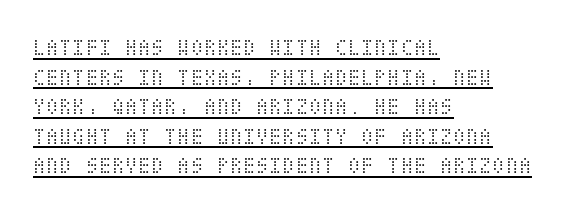
The image shows 24 px text type, upright; set left-aligned, line spacing 1.23x, normal letter spacing, underlined.
